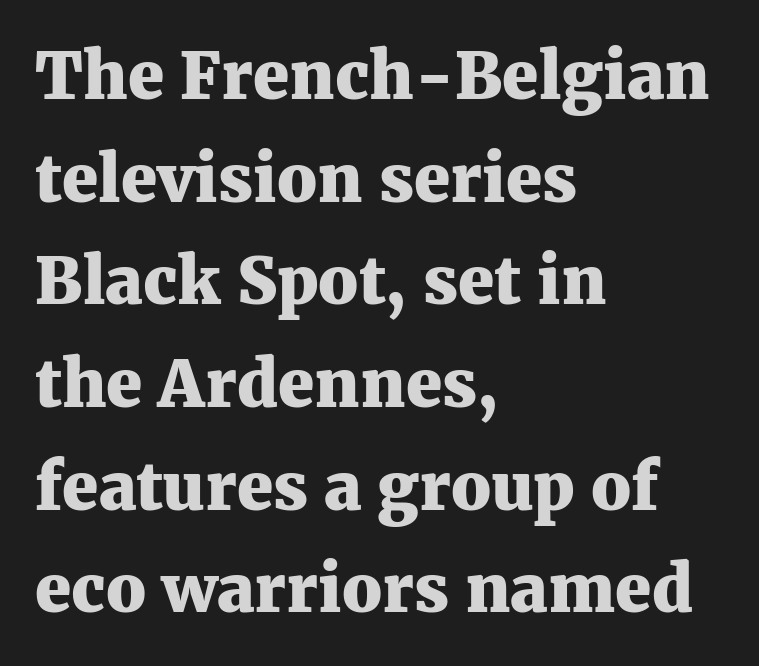
{"serif": "yes", "italic": "no", "bold": "yes", "weight": "heavy", "width": "normal", "stroke_contrast": "medium", "x_height": "medium", "monospaced": "no", "underline": "no", "align": "left", "line_spacing": "normal", "line_spacing_ratio": 1.58, "letter_spacing": "normal", "letter_spacing_em": 0.0, "glyph_px": 65}
